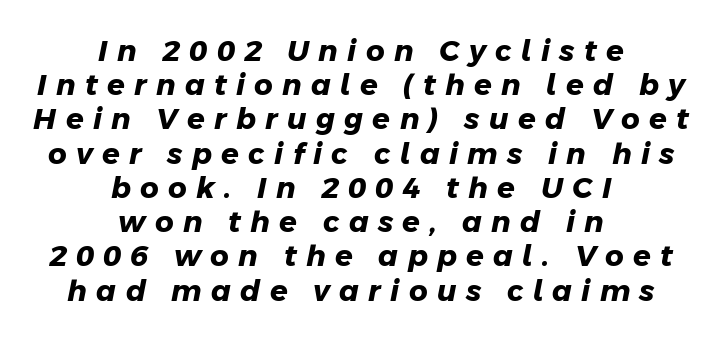
Q: Is the text bold? A: Yes.
Q: Is the typeface a serif or a sans-serif typeface? A: Sans-serif.
Q: Is the text underlined? A: No.
Q: How is the paragraph aligned? A: Centered.
Q: Is the spacing between letters normal or unusually wide? A: Unusually wide.
Q: Width (condensed, normal, or wide)? A: Normal.
Q: Stroke contrast? A: Low.
Q: x-height? A: Medium.
Q: Monospaced? A: No.
